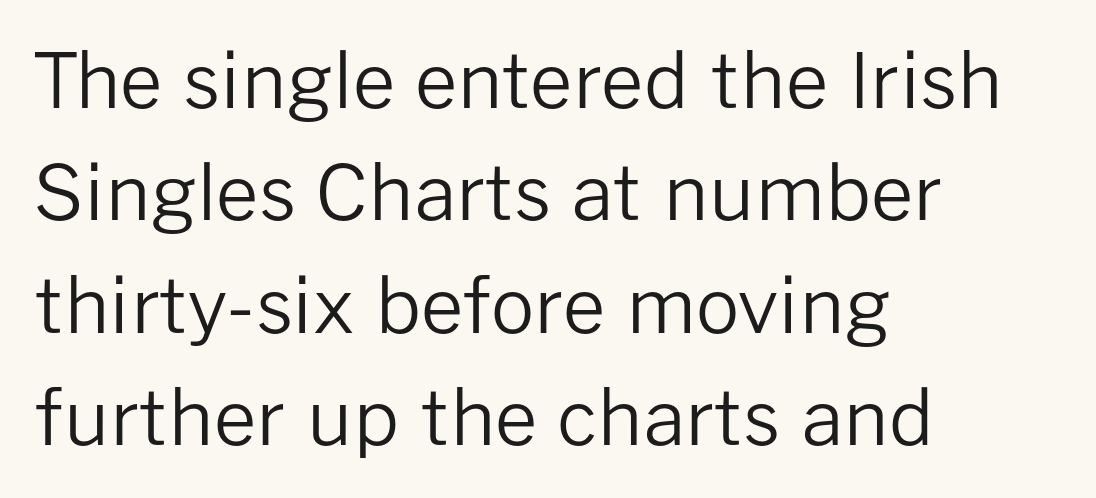
This sample is left-justified, so line endings fall wherever the words run out. Ascenders rise straight up at ninety degrees. This is not heavy type; no bold has been used. This sample uses plain, unmodified letter spacing. Proportional: the letters do not fall into vertical columns.
